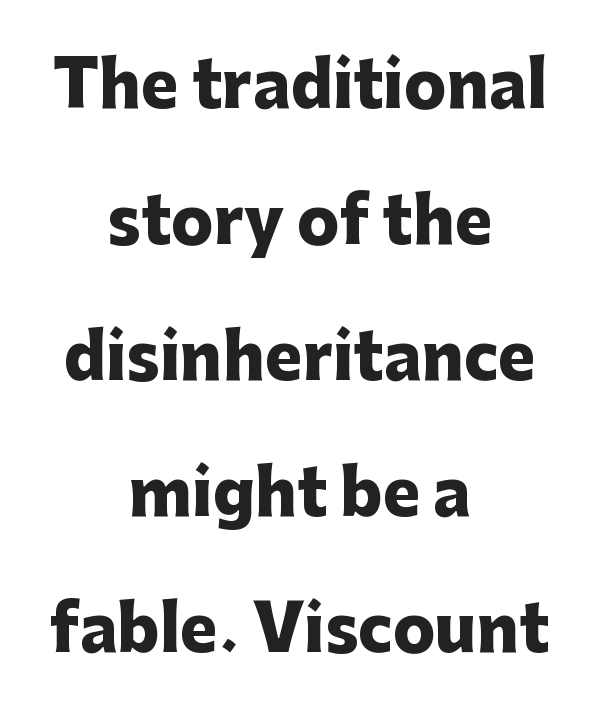
{"serif": "no", "italic": "no", "bold": "yes", "weight": "heavy", "width": "normal", "stroke_contrast": "low", "x_height": "medium", "monospaced": "no", "underline": "no", "align": "center", "line_spacing": "loose", "line_spacing_ratio": 2.16, "letter_spacing": "normal", "letter_spacing_em": 0.0, "glyph_px": 63}
